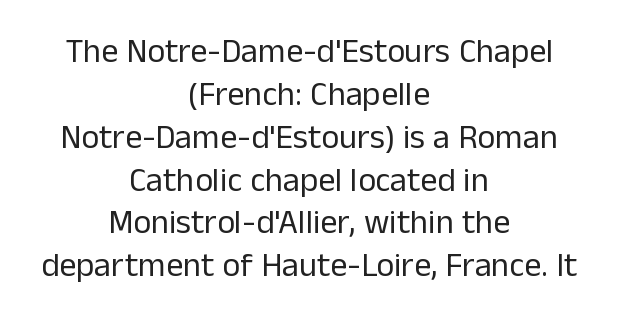
Q: Is the text bold? A: No.
Q: Is the text italic (slanted)? A: No, it is upright.
Q: Is the typeface a serif or a sans-serif typeface? A: Sans-serif.
Q: Is the text underlined? A: No.
Q: How is the paragraph aligned? A: Centered.
Q: Is the spacing between letters normal or unusually wide? A: Normal.
Q: Is the spacing between lines tight, normal or loose? A: Normal.
Q: Width (condensed, normal, or wide)? A: Normal.
Q: Stroke contrast? A: Low.
Q: x-height? A: Medium.
Q: Monospaced? A: No.
